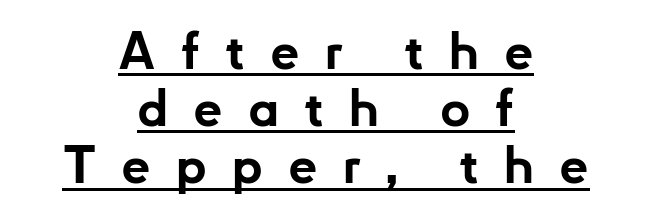
Q: Is the text bold? A: Yes.
Q: Is the text italic (slanted)? A: No, it is upright.
Q: Is the typeface a serif or a sans-serif typeface? A: Sans-serif.
Q: Is the text underlined? A: Yes.
Q: How is the paragraph aligned? A: Centered.
Q: Is the spacing between letters normal or unusually wide? A: Unusually wide.
Q: Is the spacing between lines tight, normal or loose? A: Tight.
Q: Width (condensed, normal, or wide)? A: Normal.
Q: Stroke contrast? A: Low.
Q: x-height? A: Small.
Q: Monospaced? A: No.
